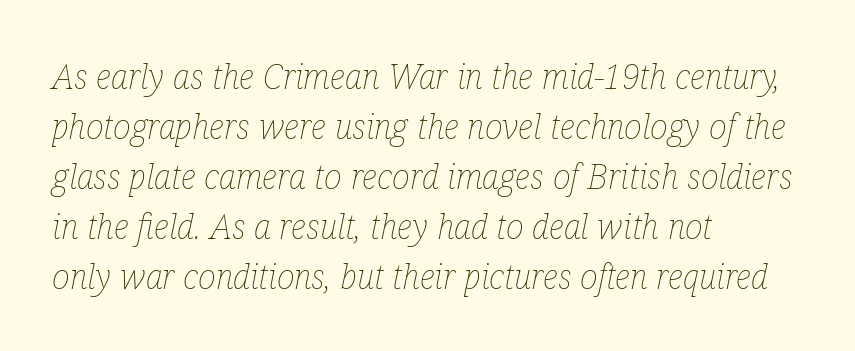
Evenly set lines give the paragraph a standard silhouette. These lines are rendered in a variable-pitch font. Horizontal alignment here is leftward, the default for most running prose. A quiet, ordinary-to-light weight characterises the typeface. Words appear dense and cohesive because spacing is normal. You can tell it's italic because the verticals aren't actually vertical.
